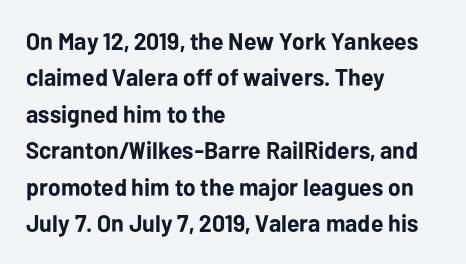
The image shows 24 px bold type, upright; set left-aligned, normal line spacing (1.52x), normal letter spacing, not underlined.
